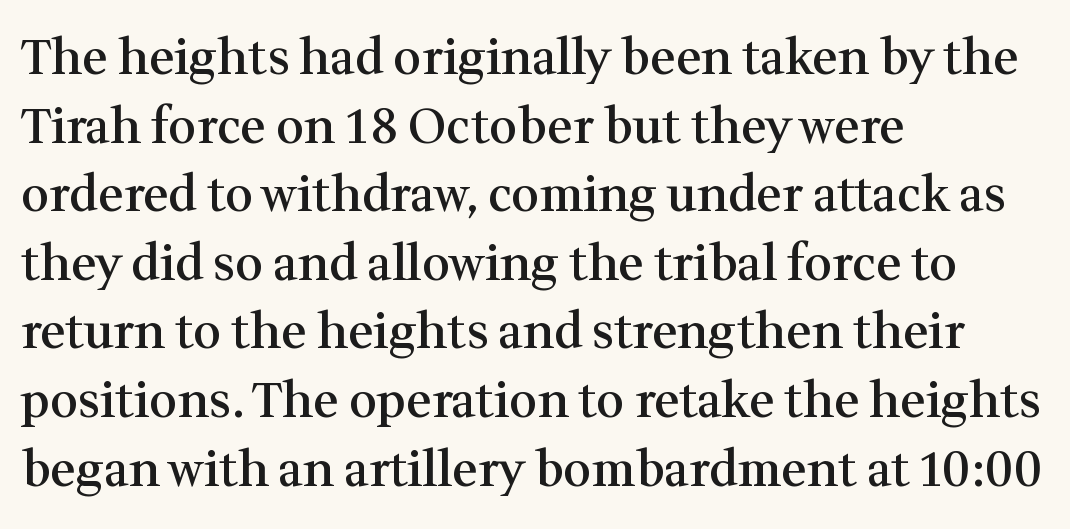
Which margin do the lines hug? The left one — the right edge is uneven. The rendering uses natural spacing where letterforms have individual widths. The lettering holds an erect, upright posture throughout. The typeface chosen for these lines features serifs.
